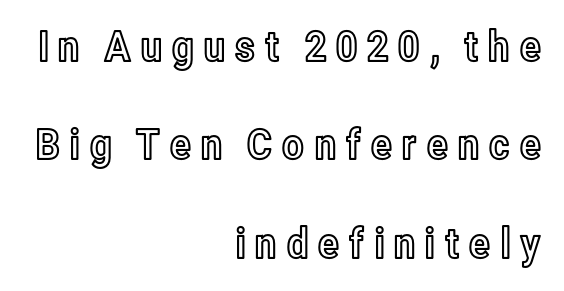
Q: Is the text italic (slanted)? A: No, it is upright.
Q: Is the text underlined? A: No.
Q: How is the paragraph aligned? A: Right-aligned.
Q: Is the spacing between lines tight, normal or loose? A: Loose.
Q: Width (condensed, normal, or wide)? A: Condensed.
Q: x-height? A: Medium.
Q: Monospaced? A: No.
